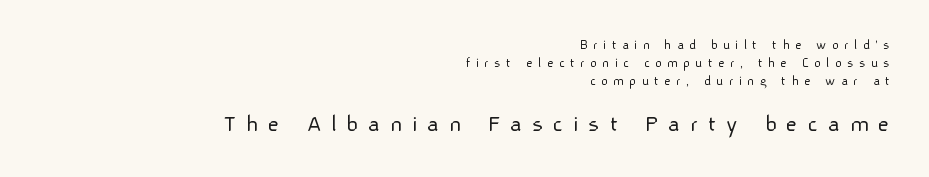
The image shows 25 px text type, upright; set right-aligned, normal line spacing (1.28x), unusually wide letter spacing (+0.39 em), not underlined; the second (bottom) block is 1.79x larger.
